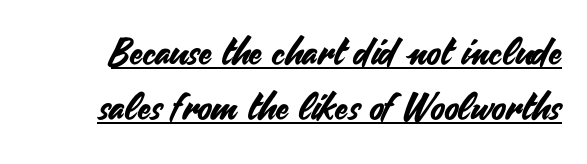
{"serif": "no", "width": "normal", "stroke_contrast": "medium", "x_height": "small", "monospaced": "no", "underline": "yes", "line_spacing": "normal", "line_spacing_ratio": 1.5, "letter_spacing": "normal", "letter_spacing_em": 0.0, "glyph_px": 37}
